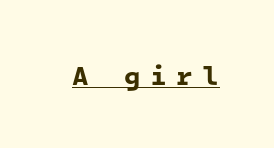
The lettering is marked with a stroke running underneath it. Compared with an ordinary text face, these strokes are far heavier — a full bold. Look at the tracking — it's clearly loosened, letters drifting apart.
